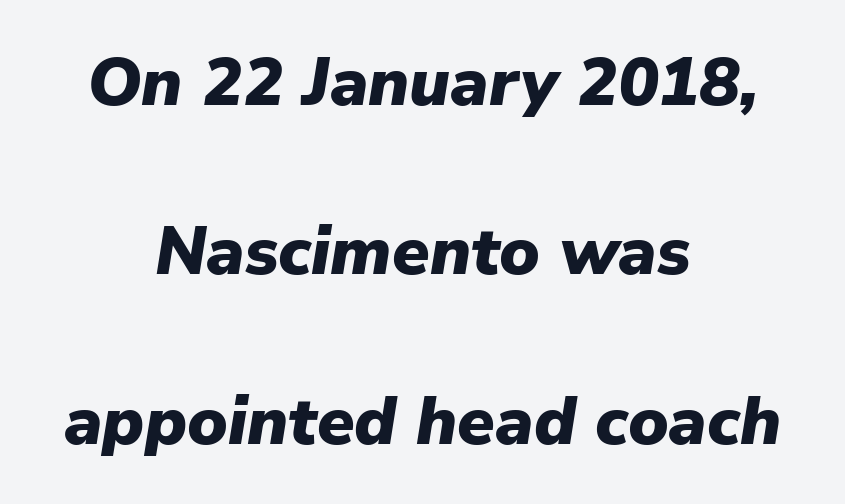
Character widths vary here, with narrow letters taking less room than wide ones. The face used here has the dense, thick strokes of a bold. Baseline-to-baseline distance is far greater than the letter height. Each row of text sits above clean, open space.
